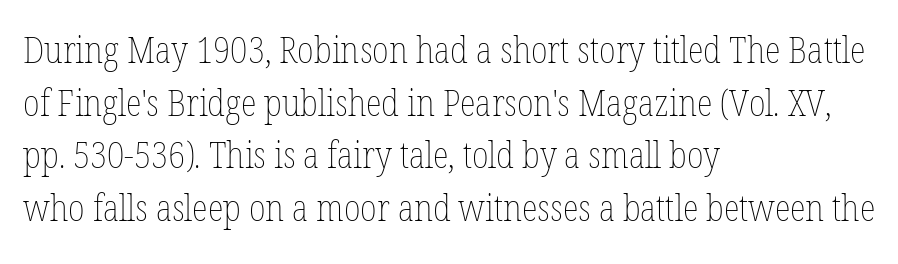
{"italic": "no", "bold": "no", "weight": "thin", "width": "condensed", "stroke_contrast": "low", "x_height": "medium", "monospaced": "no", "underline": "no", "align": "left", "line_spacing": "normal", "line_spacing_ratio": 1.42, "letter_spacing": "normal", "letter_spacing_em": 0.0, "glyph_px": 37}
